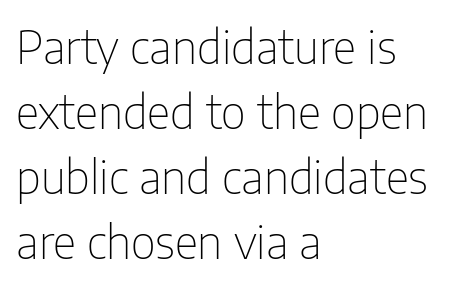
{"serif": "no", "italic": "no", "bold": "no", "weight": "thin", "width": "condensed", "stroke_contrast": "low", "x_height": "medium", "monospaced": "no", "underline": "no", "align": "left", "line_spacing": "normal", "line_spacing_ratio": 1.41, "letter_spacing": "normal", "letter_spacing_em": 0.0, "glyph_px": 46}
